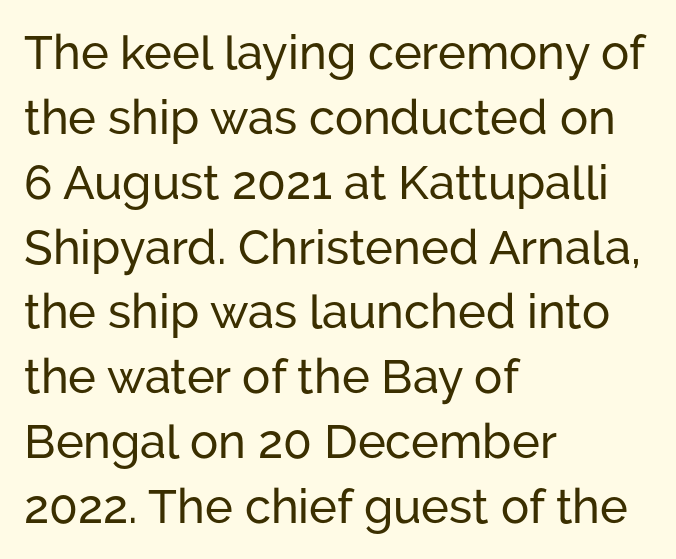
The image shows 47 px sans-serif type, upright; set left-aligned, normal line spacing (1.38x), normal letter spacing, not underlined; low stroke contrast and a medium x-height.
